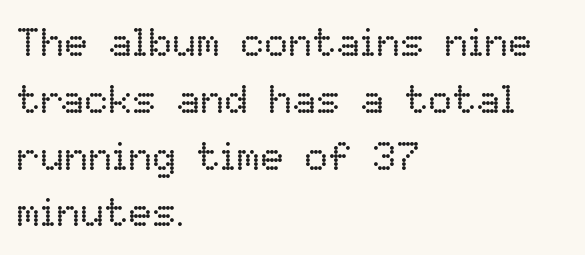
Q: Is the text bold? A: No.
Q: Is the text italic (slanted)? A: No, it is upright.
Q: Is the text underlined? A: No.
Q: How is the paragraph aligned? A: Left-aligned.
Q: Is the spacing between letters normal or unusually wide? A: Normal.
Q: Is the spacing between lines tight, normal or loose? A: Normal.
Q: Width (condensed, normal, or wide)? A: Normal.
Q: Stroke contrast? A: Low.
Q: x-height? A: Medium.
Q: Monospaced? A: No.
